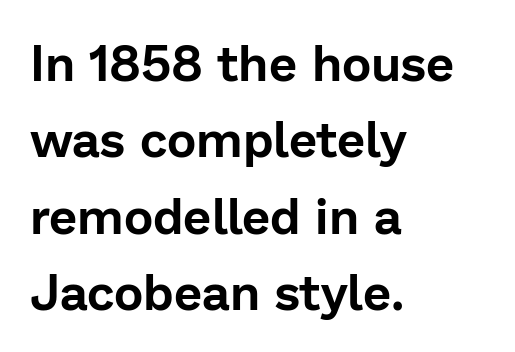
The image shows 50 px sans-serif type, upright; set left-aligned, normal line spacing (1.53x), normal letter spacing, not underlined; low stroke contrast and a medium x-height.
